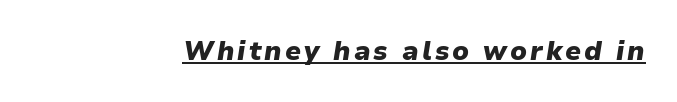
The image shows 27 px bold type, italic (leaning right); set underlined.
